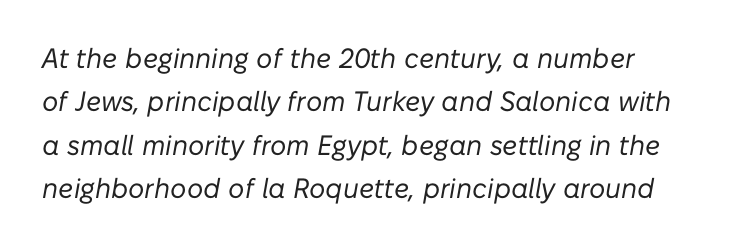
Q: Is the text bold? A: No.
Q: Is the text italic (slanted)? A: Yes, it leans right by about 10 degrees.
Q: Is the text underlined? A: No.
Q: Is the spacing between letters normal or unusually wide? A: Normal.
Q: Is the spacing between lines tight, normal or loose? A: Normal.
Q: Width (condensed, normal, or wide)? A: Normal.
Q: Stroke contrast? A: Low.
Q: x-height? A: Medium.
Q: Monospaced? A: No.
